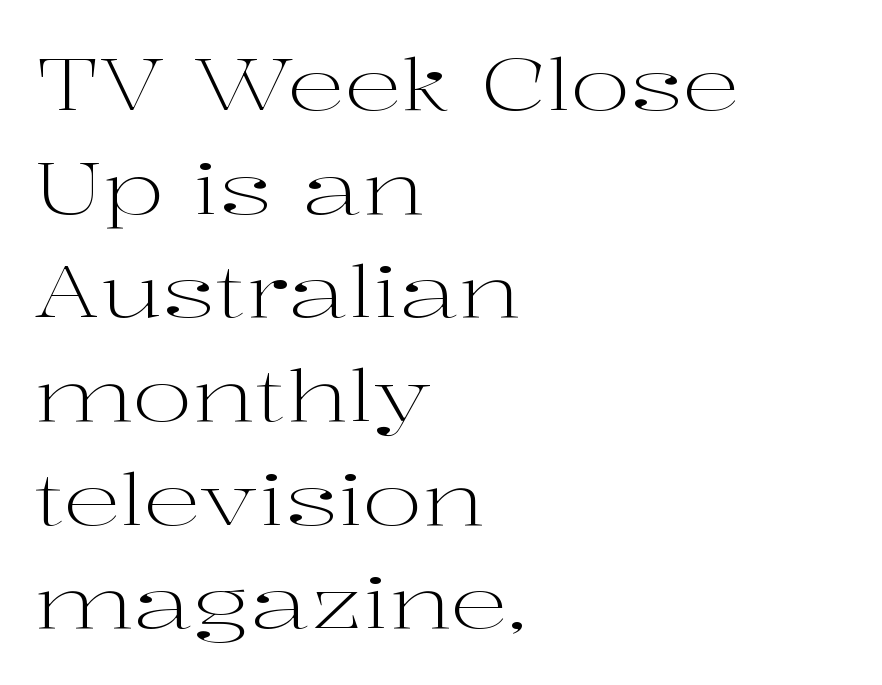
Q: Is the text bold? A: No.
Q: Is the text italic (slanted)? A: No, it is upright.
Q: Is the typeface a serif or a sans-serif typeface? A: Serif.
Q: Is the text underlined? A: No.
Q: How is the paragraph aligned? A: Left-aligned.
Q: Is the spacing between letters normal or unusually wide? A: Normal.
Q: Is the spacing between lines tight, normal or loose? A: Normal.
Q: Width (condensed, normal, or wide)? A: Wide.
Q: Stroke contrast? A: High.
Q: x-height? A: Medium.
Q: Monospaced? A: No.
